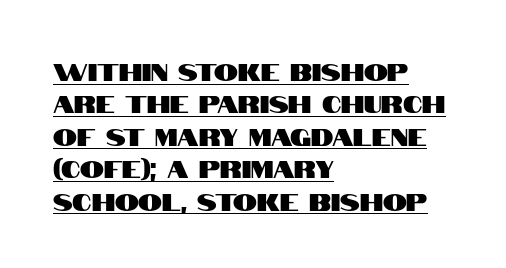
The image shows 24 px text type, upright; set left-aligned, normal line spacing (1.35x), normal letter spacing, underlined.
